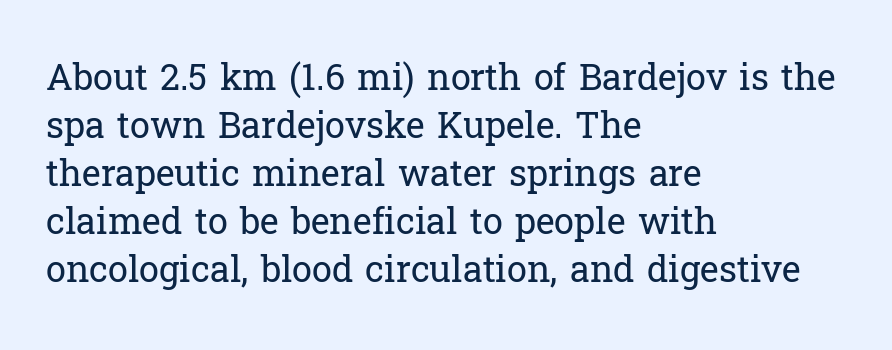
The image shows 36 px regular-weight serif type, upright; set left-aligned, normal line spacing (1.33x), normal letter spacing, not underlined; low stroke contrast and a medium x-height.
